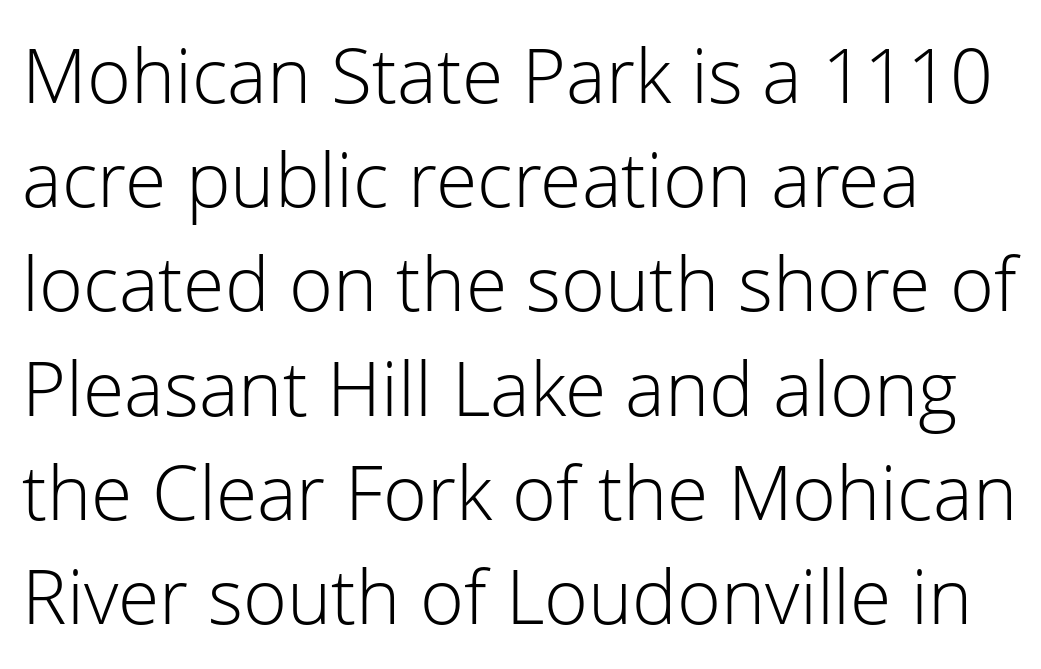
The image shows 75 px light sans-serif type, upright; set left-aligned, normal line spacing (1.39x), normal letter spacing, not underlined; low stroke contrast and a medium x-height.
